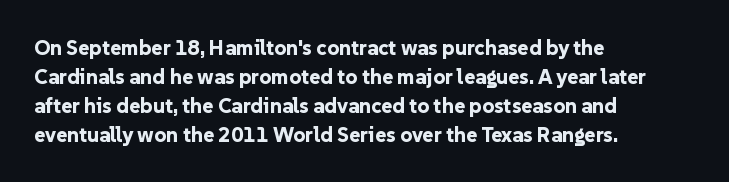
The lines are quadded left. These lines keep a tight, regular rhythm from letter to letter. The gap between lines stays unmarked. It's the straight-up-and-down kind of type. The rendering uses a moderate line-height, typical for paragraphs. Pretty heavy lettering here — definitely bold.
